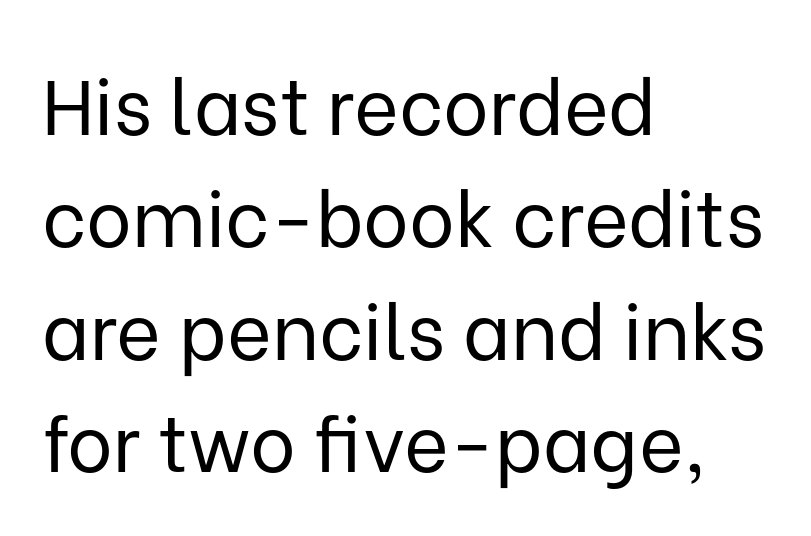
Q: Is the text bold? A: No.
Q: Is the text italic (slanted)? A: No, it is upright.
Q: Is the typeface a serif or a sans-serif typeface? A: Sans-serif.
Q: Is the text underlined? A: No.
Q: How is the paragraph aligned? A: Left-aligned.
Q: Is the spacing between letters normal or unusually wide? A: Normal.
Q: Is the spacing between lines tight, normal or loose? A: Normal.
Q: Width (condensed, normal, or wide)? A: Normal.
Q: Stroke contrast? A: Low.
Q: x-height? A: Medium.
Q: Monospaced? A: No.
